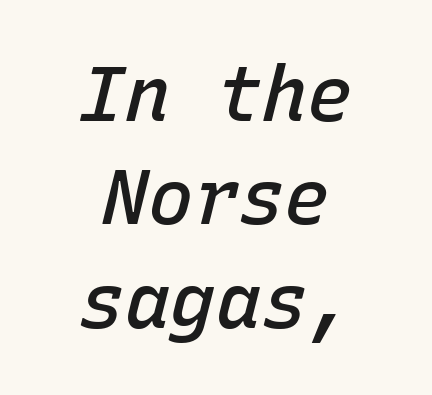
Q: Is the text bold? A: Semi-bold.
Q: Is the text italic (slanted)? A: Yes, it leans right by about 15 degrees.
Q: Is the text underlined? A: No.
Q: How is the paragraph aligned? A: Centered.
Q: Is the spacing between letters normal or unusually wide? A: Normal.
Q: Is the spacing between lines tight, normal or loose? A: Normal.
Q: Width (condensed, normal, or wide)? A: Normal.
Q: Stroke contrast? A: Low.
Q: x-height? A: Medium.
Q: Monospaced? A: Yes.
